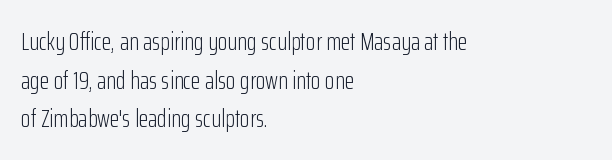
Q: Is the text bold? A: No.
Q: Is the text italic (slanted)? A: No, it is upright.
Q: Is the text underlined? A: No.
Q: How is the paragraph aligned? A: Left-aligned.
Q: Is the spacing between letters normal or unusually wide? A: Normal.
Q: Is the spacing between lines tight, normal or loose? A: Normal.
